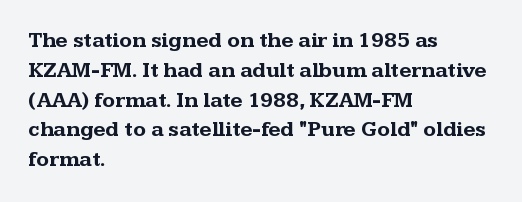
A bare baseline throughout the passage. Heavy-handed strokes throughout: this text is bold. Style check: upright. The setting favours the left margin, as ordinary paragraphs usually do. How are the letters spaced? Ordinarily, with no added tracking.
